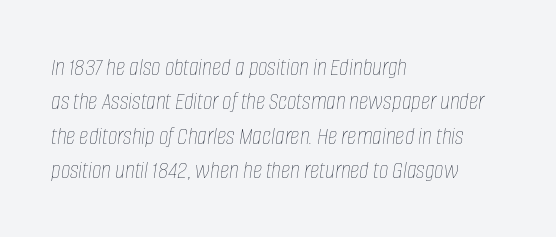
Q: Is the text bold? A: No.
Q: Is the text italic (slanted)? A: Yes, it leans right by about 8 degrees.
Q: Is the text underlined? A: No.
Q: How is the paragraph aligned? A: Left-aligned.
Q: Is the spacing between letters normal or unusually wide? A: Normal.
Q: Is the spacing between lines tight, normal or loose? A: Normal.
